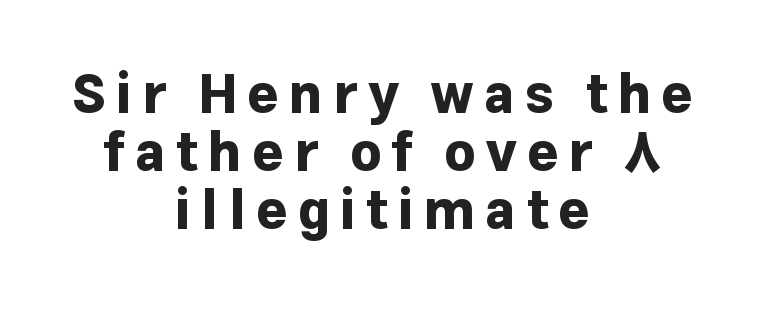
{"serif": "no", "italic": "no", "bold": "yes", "weight": "bold", "width": "normal", "stroke_contrast": "low", "x_height": "medium", "monospaced": "no", "underline": "no", "align": "center", "line_spacing": "tight", "line_spacing_ratio": 1.07, "glyph_px": 54}
